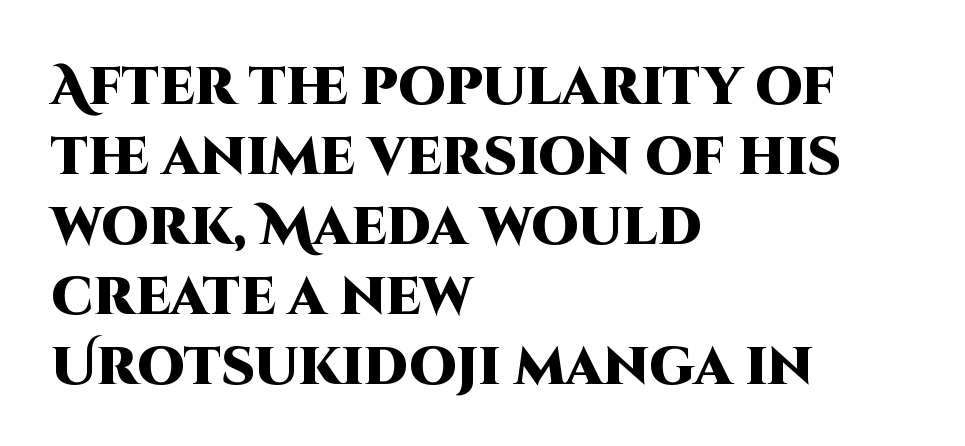
You can tell from the bare stems that sans-serif type was used. What stands out about the letter spacing? Nothing — it is the standard amount. You could not count columns in this text — the font is proportionally spaced. Is there much room between lines? A standard amount, neither cramped nor airy. Posture: vertical. Line starts are locked; line ends wander.
